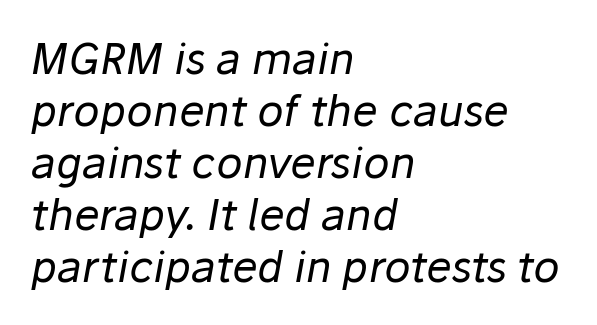
When letters slant like this, we call the style italic. The passage shown is typed in a proportional face where columns would drift. Stroke mass is kept to a normal reading level or below. A typesetter would call this zero additional tracking.
